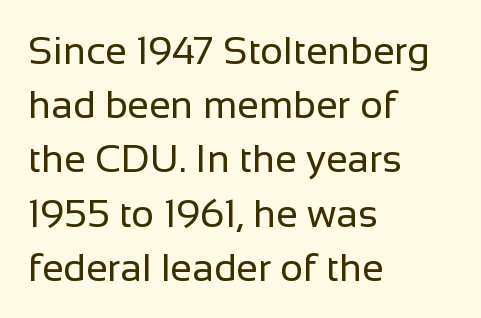
The font is comparable to plain body text, perhaps lighter. The baseline area is clear. Observe the absence of serifs on each vertical stroke in this sample. Think of a printed novel: that variable character pitch is what you see here. The axis of the letterforms is exactly vertical. Every row of glyphs begins at an identical x-position on the left.
